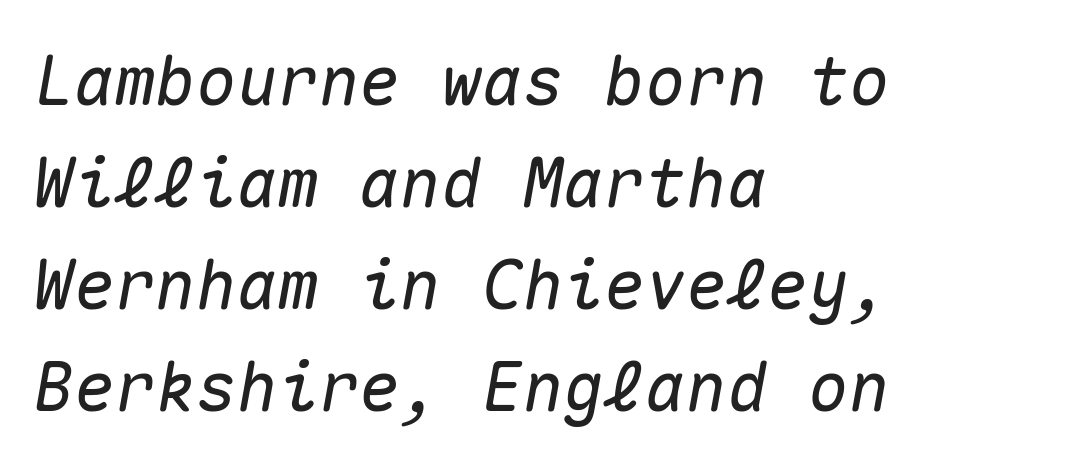
{"italic": "yes", "lean": "right", "slant_degrees": 10, "width": "normal", "stroke_contrast": "medium", "x_height": "medium", "monospaced": "yes", "underline": "no", "align": "left", "line_spacing": "normal", "line_spacing_ratio": 1.5, "letter_spacing": "normal", "letter_spacing_em": 0.0, "glyph_px": 68}
